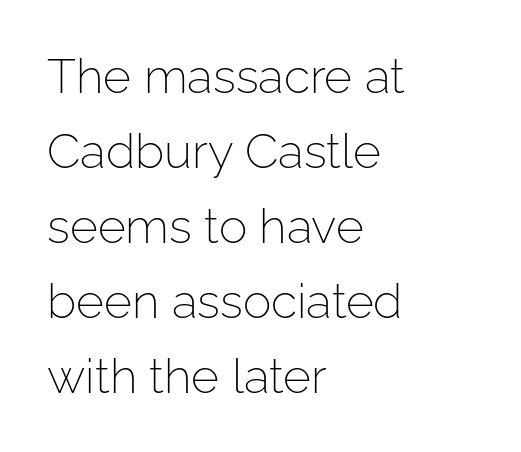
Q: Is the text bold? A: No.
Q: Is the text italic (slanted)? A: No, it is upright.
Q: Is the typeface a serif or a sans-serif typeface? A: Sans-serif.
Q: Is the text underlined? A: No.
Q: How is the paragraph aligned? A: Left-aligned.
Q: Is the spacing between letters normal or unusually wide? A: Normal.
Q: Is the spacing between lines tight, normal or loose? A: Normal.
Q: Width (condensed, normal, or wide)? A: Normal.
Q: Stroke contrast? A: Low.
Q: x-height? A: Medium.
Q: Monospaced? A: No.
